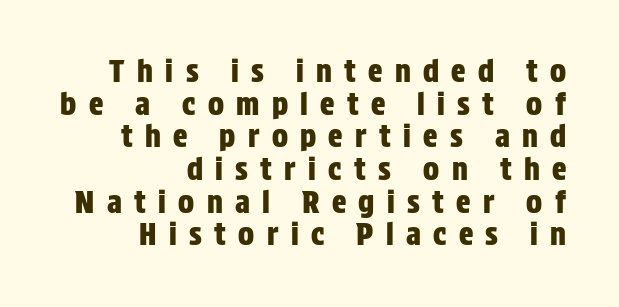
{"serif": "no", "italic": "no", "width": "condensed", "stroke_contrast": "low", "x_height": "large", "monospaced": "no", "underline": "no", "align": "right", "line_spacing": "tight", "line_spacing_ratio": 1.09, "letter_spacing": "wide", "letter_spacing_em": 0.41, "glyph_px": 30}
